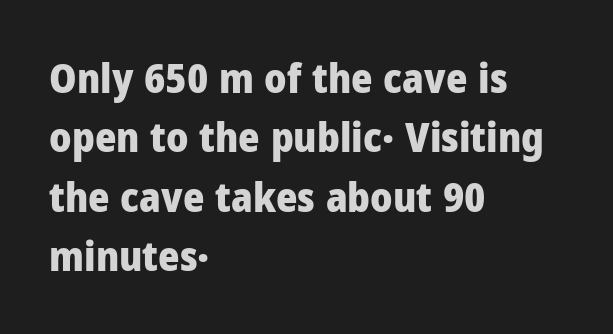
Q: Is the text bold? A: Yes.
Q: Is the text italic (slanted)? A: No, it is upright.
Q: Is the typeface a serif or a sans-serif typeface? A: Sans-serif.
Q: Is the text underlined? A: No.
Q: How is the paragraph aligned? A: Left-aligned.
Q: Is the spacing between letters normal or unusually wide? A: Normal.
Q: Is the spacing between lines tight, normal or loose? A: Normal.
Q: Width (condensed, normal, or wide)? A: Normal.
Q: Stroke contrast? A: Low.
Q: x-height? A: Medium.
Q: Monospaced? A: No.
